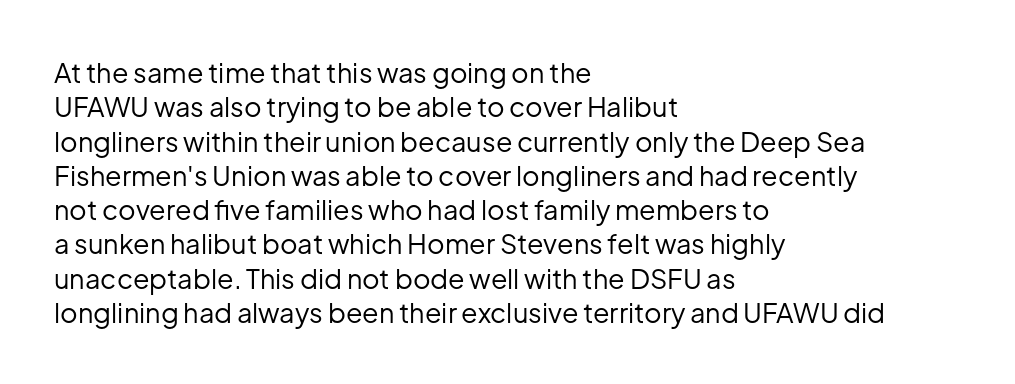
The letterforms sit at book weight or below. Honestly, the letter spacing is just normal — you wouldn't notice it. The type sits square on the baseline with zero lean. Unmarked baselines from the first word to the last. The text block is weighted toward the left margin, trailing off unevenly rightward. The designer left line spacing at the default.
